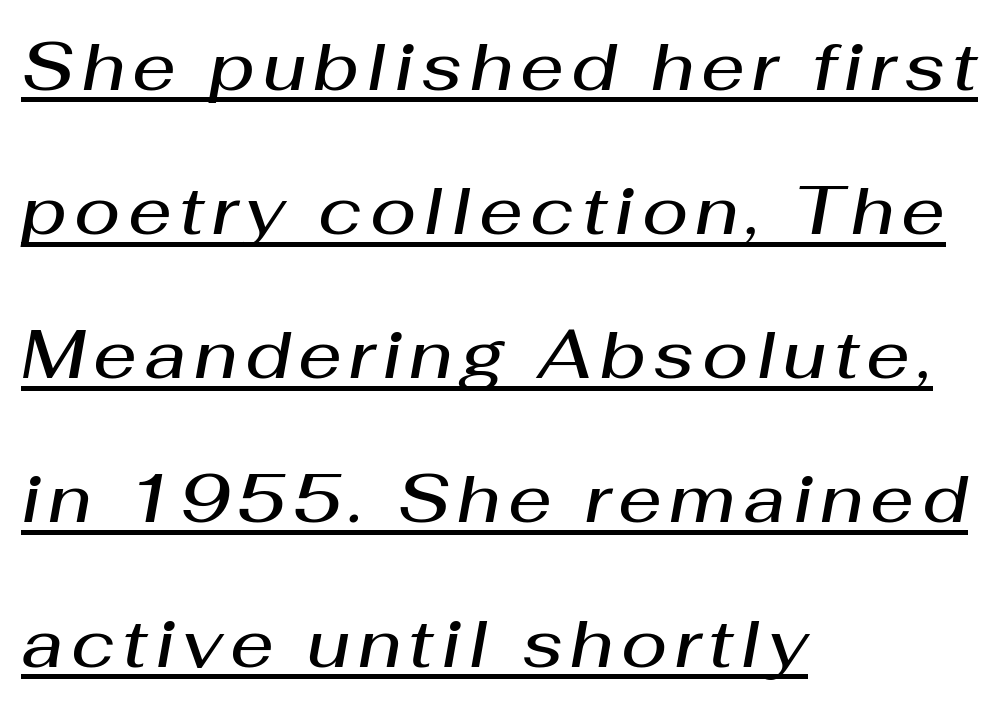
Q: Is the text bold? A: Semi-bold.
Q: Is the text italic (slanted)? A: Yes, it leans right by about 10 degrees.
Q: Is the text underlined? A: Yes.
Q: How is the paragraph aligned? A: Left-aligned.
Q: Is the spacing between lines tight, normal or loose? A: Loose.
Q: Width (condensed, normal, or wide)? A: Normal.
Q: Stroke contrast? A: Medium.
Q: x-height? A: Medium.
Q: Monospaced? A: No.
